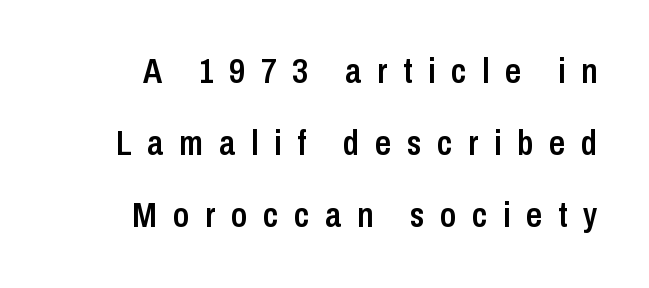
The image shows 35 px semibold, condensed sans-serif type, upright; set loose line spacing (2.06x), unusually wide letter spacing (+0.45 em), not underlined; low stroke contrast and a medium x-height.
